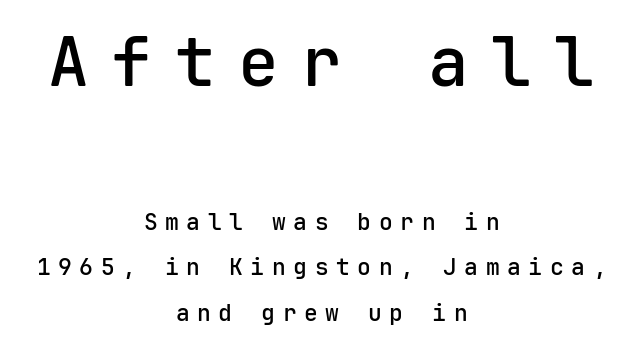
The rendering inserts visible extra space after every character. Firm but not heavy-handed strokes: this text is semibold. A sans-serif font was chosen for this passage. Every character here occupies the same horizontal width, giving the sample a typewriter-like rhythm. You get the large type first, then a drop to smaller type.
